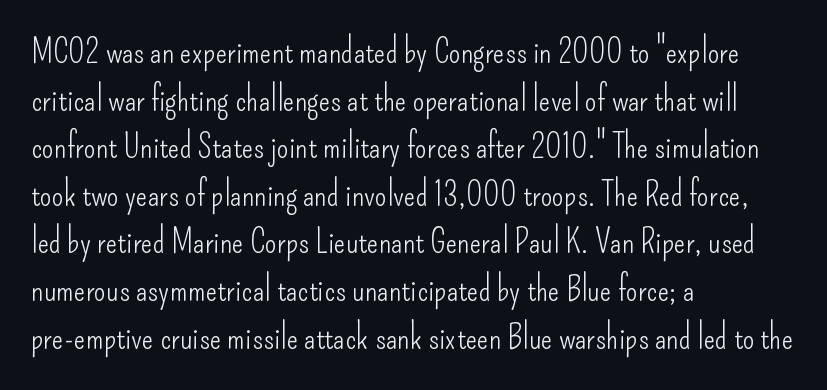
Q: Is the text bold? A: No.
Q: Is the text italic (slanted)? A: No, it is upright.
Q: Is the typeface a serif or a sans-serif typeface? A: Sans-serif.
Q: Is the text underlined? A: No.
Q: How is the paragraph aligned? A: Left-aligned.
Q: Is the spacing between letters normal or unusually wide? A: Normal.
Q: Is the spacing between lines tight, normal or loose? A: Normal.
Q: Width (condensed, normal, or wide)? A: Condensed.
Q: Stroke contrast? A: Low.
Q: x-height? A: Small.
Q: Monospaced? A: No.
